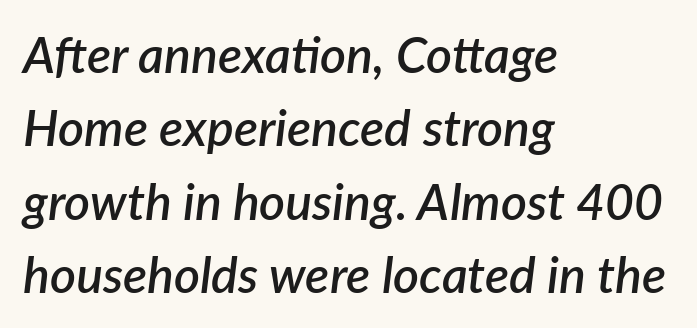
Q: Is the text bold? A: Semi-bold.
Q: Is the text italic (slanted)? A: Yes, it leans right by about 7 degrees.
Q: Is the text underlined? A: No.
Q: How is the paragraph aligned? A: Left-aligned.
Q: Is the spacing between letters normal or unusually wide? A: Normal.
Q: Is the spacing between lines tight, normal or loose? A: Normal.
Q: Width (condensed, normal, or wide)? A: Normal.
Q: Stroke contrast? A: Low.
Q: x-height? A: Medium.
Q: Monospaced? A: No.
